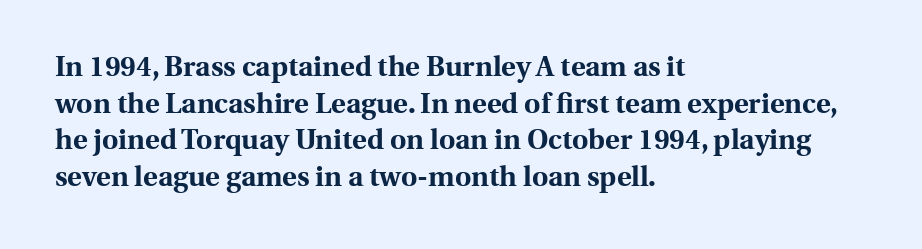
Q: Is the text bold? A: Yes.
Q: Is the text italic (slanted)? A: No, it is upright.
Q: Is the typeface a serif or a sans-serif typeface? A: Serif.
Q: Is the text underlined? A: No.
Q: How is the paragraph aligned? A: Left-aligned.
Q: Is the spacing between letters normal or unusually wide? A: Normal.
Q: Is the spacing between lines tight, normal or loose? A: Normal.
Q: Width (condensed, normal, or wide)? A: Normal.
Q: x-height? A: Medium.
Q: Monospaced? A: No.
